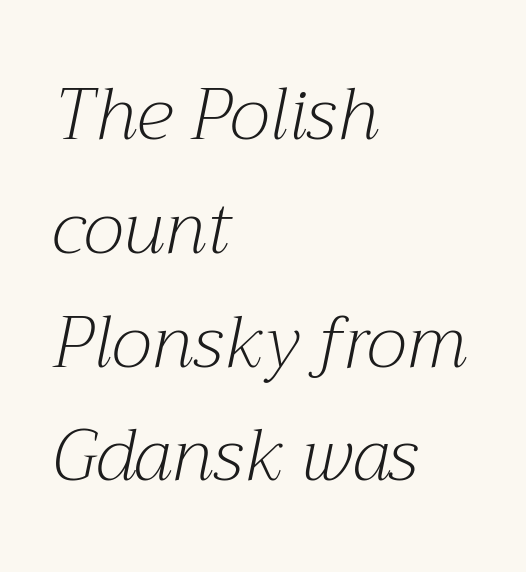
The image shows 72 px light serif type, italic (leaning right); set left-aligned, normal line spacing (1.58x), normal letter spacing, not underlined; medium stroke contrast and a medium x-height.
